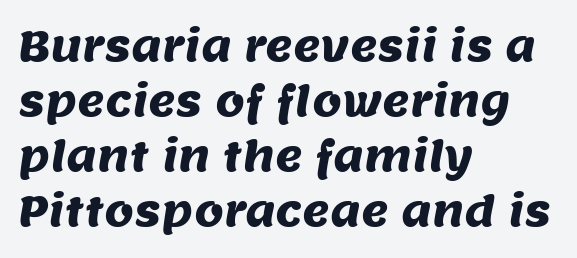
Q: Is the typeface a serif or a sans-serif typeface? A: Sans-serif.
Q: Is the text underlined? A: No.
Q: How is the paragraph aligned? A: Left-aligned.
Q: Is the spacing between letters normal or unusually wide? A: Normal.
Q: Is the spacing between lines tight, normal or loose? A: Normal.
Q: Width (condensed, normal, or wide)? A: Normal.
Q: Stroke contrast? A: Medium.
Q: x-height? A: Large.
Q: Monospaced? A: No.
